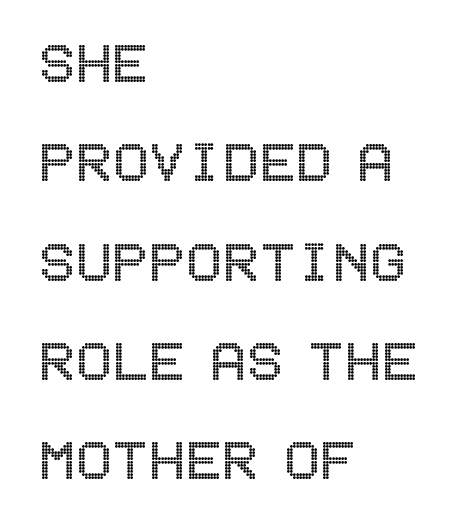
{"italic": "no", "width": "condensed", "x_height": "large", "underline": "no", "align": "left", "line_spacing": "normal", "line_spacing_ratio": 1.46, "letter_spacing": "normal", "letter_spacing_em": 0.0, "glyph_px": 68}
